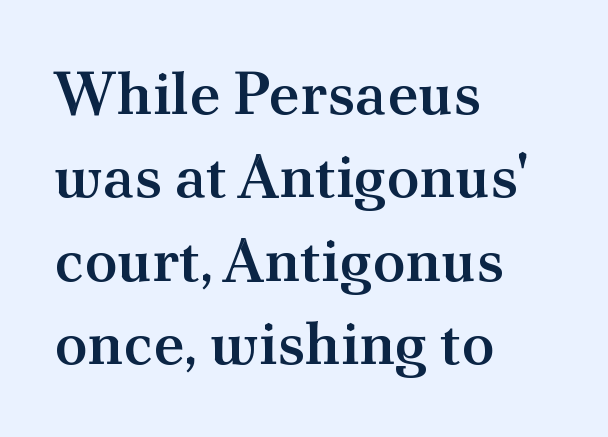
The image shows 60 px semibold serif type, upright; set left-aligned, normal line spacing (1.39x), normal letter spacing, not underlined; medium stroke contrast and a small x-height.
